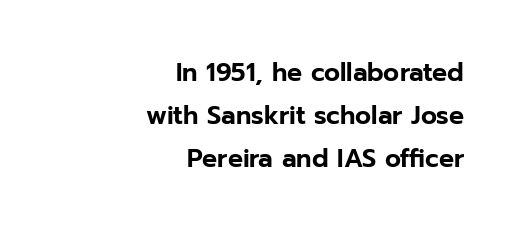
Check under the words: just untouched page. Short note: letters normally spaced. Right-aligned paragraph, ragged on the left. If you drew a line through each stem, it would be perfectly vertical.
